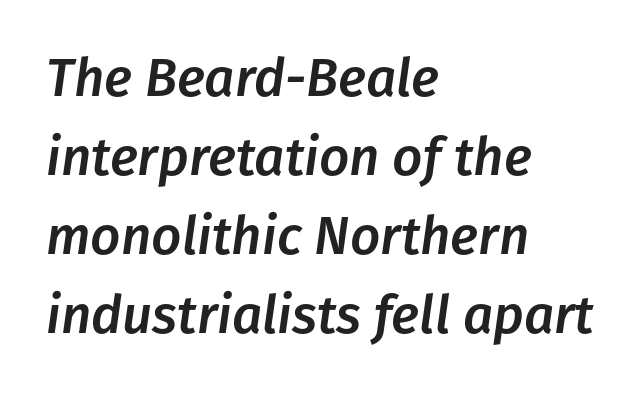
The rendering uses natural spacing where letterforms have individual widths. Compared with typical body copy, the letter spacing here is the same. Evenly set lines give the paragraph a standard silhouette. Caption: multi-line text, flush left, ragged right.
